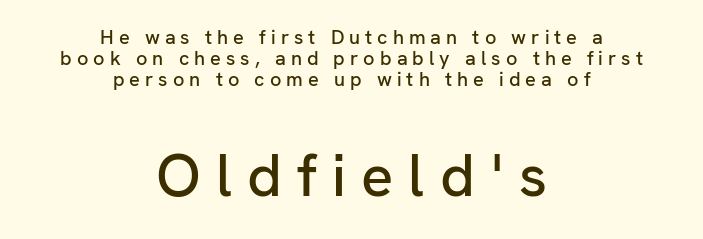
Q: Is the text italic (slanted)? A: No, it is upright.
Q: Is the typeface a serif or a sans-serif typeface? A: Sans-serif.
Q: Is the text underlined? A: No.
Q: How is the paragraph aligned? A: Centered.
Q: Is the spacing between letters normal or unusually wide? A: Unusually wide.
Q: Is the spacing between lines tight, normal or loose? A: Tight.
Q: Which block of text is set in a larger size, the first (top) or the second (bottom)? A: The second (bottom) one.
Q: Width (condensed, normal, or wide)? A: Normal.
Q: Stroke contrast? A: Low.
Q: x-height? A: Medium.
Q: Monospaced? A: No.
